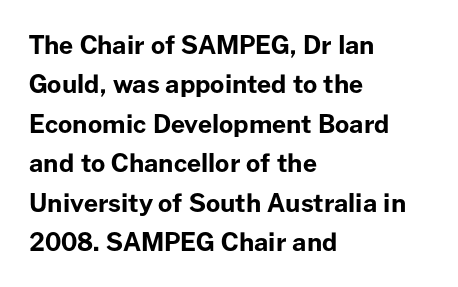
{"italic": "no", "bold": "yes", "underline": "no", "align": "left", "line_spacing": "normal", "line_spacing_ratio": 1.58, "letter_spacing": "normal", "letter_spacing_em": 0.0, "glyph_px": 25}
